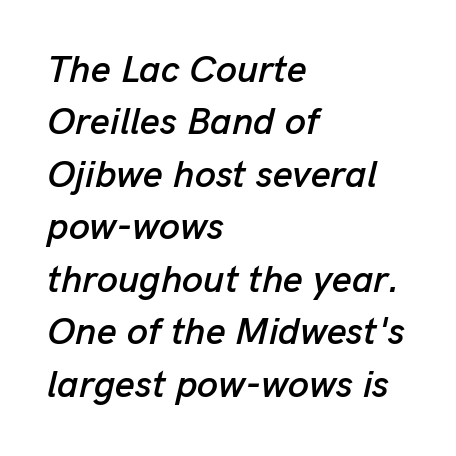
The image shows 38 px text type, italic (leaning right); set left-aligned, normal line spacing (1.38x), normal letter spacing, not underlined; low stroke contrast and a medium x-height.
